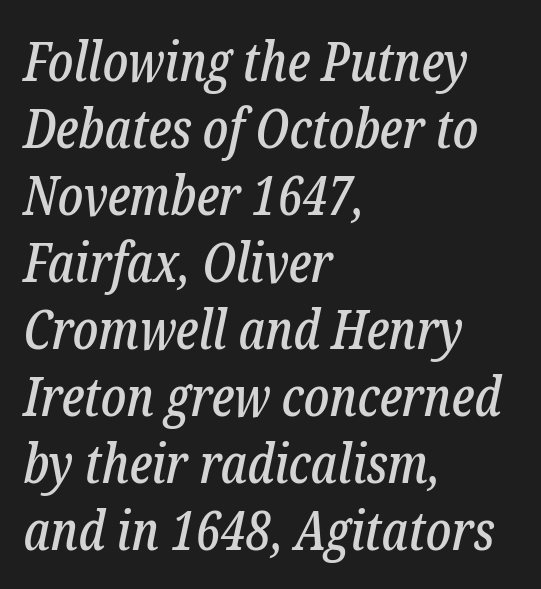
Descenders are the only things crossing below the line. Emphasis-style slanted type is in use. The passage shown is typeset with a serif family. Students, note that the glyphs here touch the page at normal intervals. Do the characters align in a grid? No, the font is proportional. The setting favours the left margin, as ordinary paragraphs usually do.
